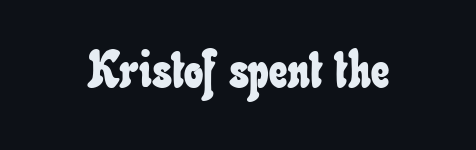
{"width": "condensed", "stroke_contrast": "low", "x_height": "small", "monospaced": "no", "underline": "no", "letter_spacing": "normal", "letter_spacing_em": 0.0, "glyph_px": 51}
